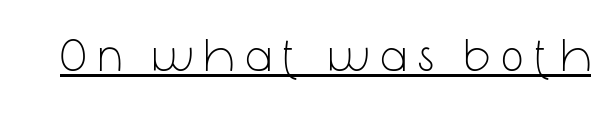
{"serif": "no", "italic": "no", "bold": "no", "weight": "light", "width": "condensed", "stroke_contrast": "low", "x_height": "medium", "monospaced": "no", "underline": "yes", "letter_spacing": "wide", "letter_spacing_em": 0.27, "glyph_px": 46}
